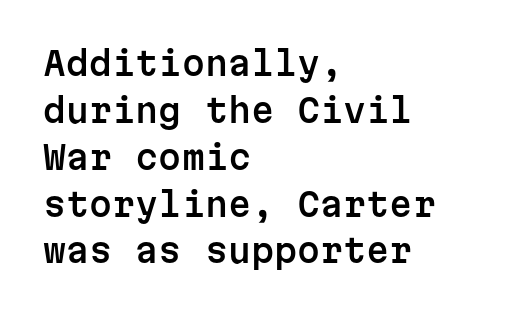
Q: Is the text italic (slanted)? A: No, it is upright.
Q: Is the typeface a serif or a sans-serif typeface? A: Sans-serif.
Q: Is the text underlined? A: No.
Q: How is the paragraph aligned? A: Left-aligned.
Q: Is the spacing between letters normal or unusually wide? A: Normal.
Q: Is the spacing between lines tight, normal or loose? A: Normal.
Q: Width (condensed, normal, or wide)? A: Normal.
Q: Stroke contrast? A: Low.
Q: x-height? A: Medium.
Q: Monospaced? A: Yes.
